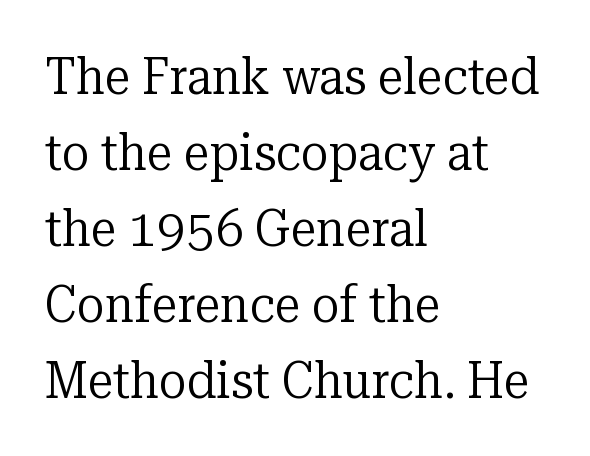
{"serif": "yes", "italic": "no", "bold": "no", "weight": "regular", "width": "normal", "stroke_contrast": "low", "x_height": "medium", "monospaced": "no", "underline": "no", "align": "left", "line_spacing": "normal", "line_spacing_ratio": 1.46, "letter_spacing": "normal", "letter_spacing_em": 0.0, "glyph_px": 52}
